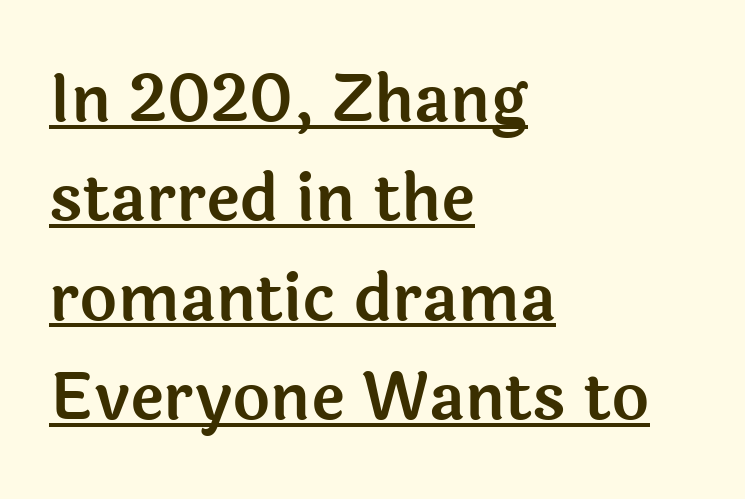
One-word summary of the alignment: left. This is sans-serif lettering, the kind often seen on screens and signage. Every word sits above its own underline. The rows are spaced the way most documents space them. Looks like regular typesetting: each glyph gets only the width it needs. This sample uses plain, unmodified letter spacing.
